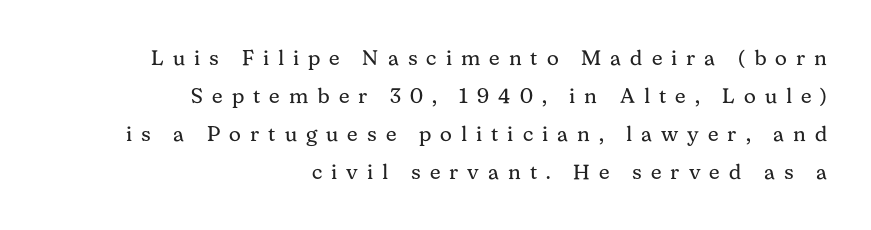
Q: Is the text bold? A: No.
Q: Is the text italic (slanted)? A: No, it is upright.
Q: Is the text underlined? A: No.
Q: How is the paragraph aligned? A: Right-aligned.
Q: Is the spacing between letters normal or unusually wide? A: Unusually wide.
